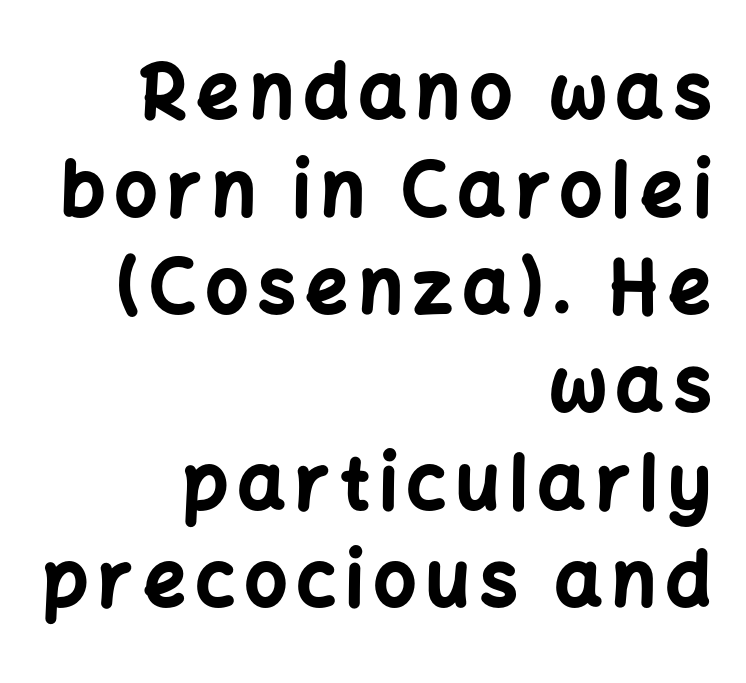
{"serif": "no", "italic": "no", "bold": "yes", "weight": "bold", "width": "normal", "stroke_contrast": "low", "x_height": "medium", "monospaced": "no", "underline": "no", "align": "right", "line_spacing": "normal", "line_spacing_ratio": 1.32, "glyph_px": 74}
